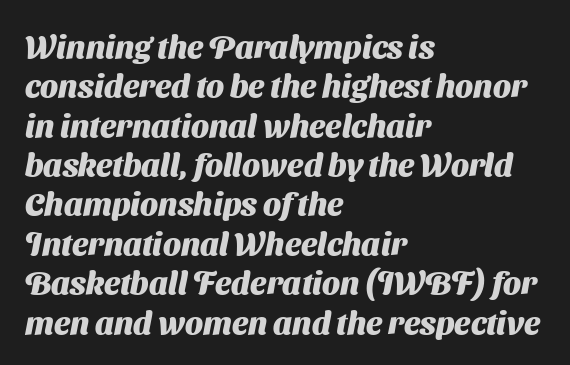
Q: Is the text bold? A: Yes.
Q: Is the typeface a serif or a sans-serif typeface? A: Sans-serif.
Q: Is the text underlined? A: No.
Q: How is the paragraph aligned? A: Left-aligned.
Q: Is the spacing between letters normal or unusually wide? A: Normal.
Q: Width (condensed, normal, or wide)? A: Normal.
Q: Stroke contrast? A: Medium.
Q: x-height? A: Medium.
Q: Monospaced? A: No.
